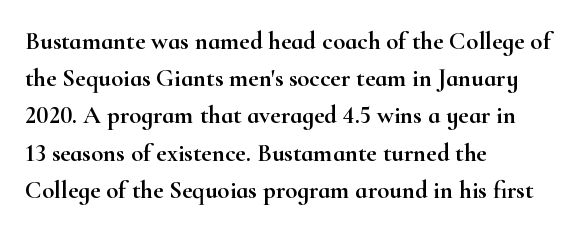
{"italic": "no", "underline": "no", "align": "left", "line_spacing": "normal", "line_spacing_ratio": 1.49, "letter_spacing": "normal", "letter_spacing_em": 0.0, "glyph_px": 25}
